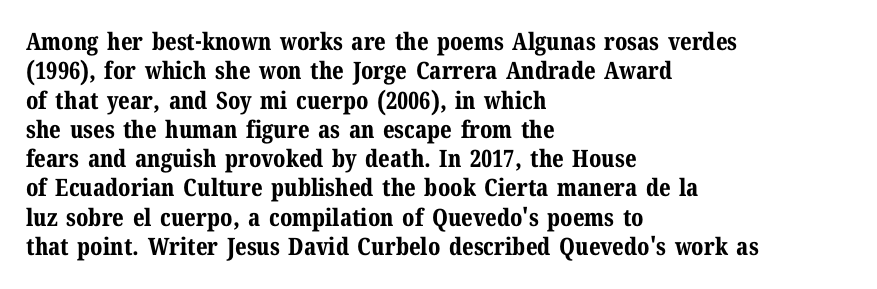
Check the space under the baseline: it is left empty. Words appear dense and cohesive because spacing is normal. Summary of weight: heavy, a full bold. Caption: multi-line text, flush left, ragged right.
